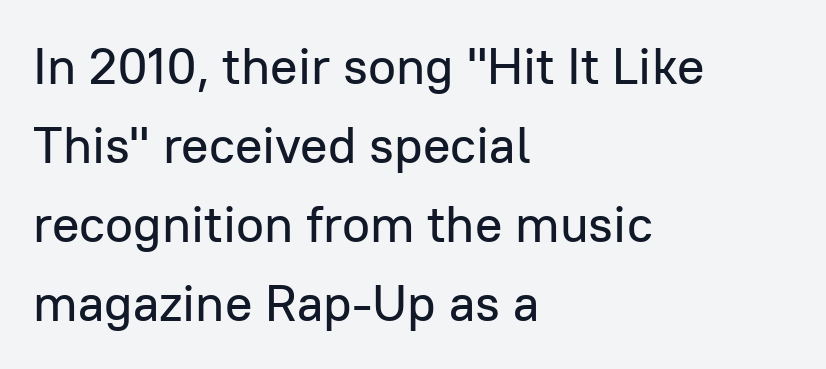
{"serif": "no", "italic": "no", "width": "normal", "stroke_contrast": "low", "x_height": "medium", "monospaced": "no", "underline": "no", "align": "left", "line_spacing": "normal", "line_spacing_ratio": 1.55, "letter_spacing": "normal", "letter_spacing_em": 0.0, "glyph_px": 51}
